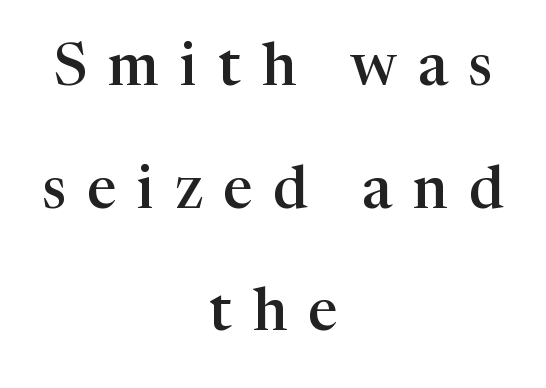
Q: Is the text bold? A: Semi-bold.
Q: Is the text italic (slanted)? A: No, it is upright.
Q: Is the typeface a serif or a sans-serif typeface? A: Serif.
Q: Is the text underlined? A: No.
Q: How is the paragraph aligned? A: Centered.
Q: Is the spacing between letters normal or unusually wide? A: Unusually wide.
Q: Is the spacing between lines tight, normal or loose? A: Loose.
Q: Width (condensed, normal, or wide)? A: Normal.
Q: Stroke contrast? A: High.
Q: x-height? A: Medium.
Q: Monospaced? A: No.
